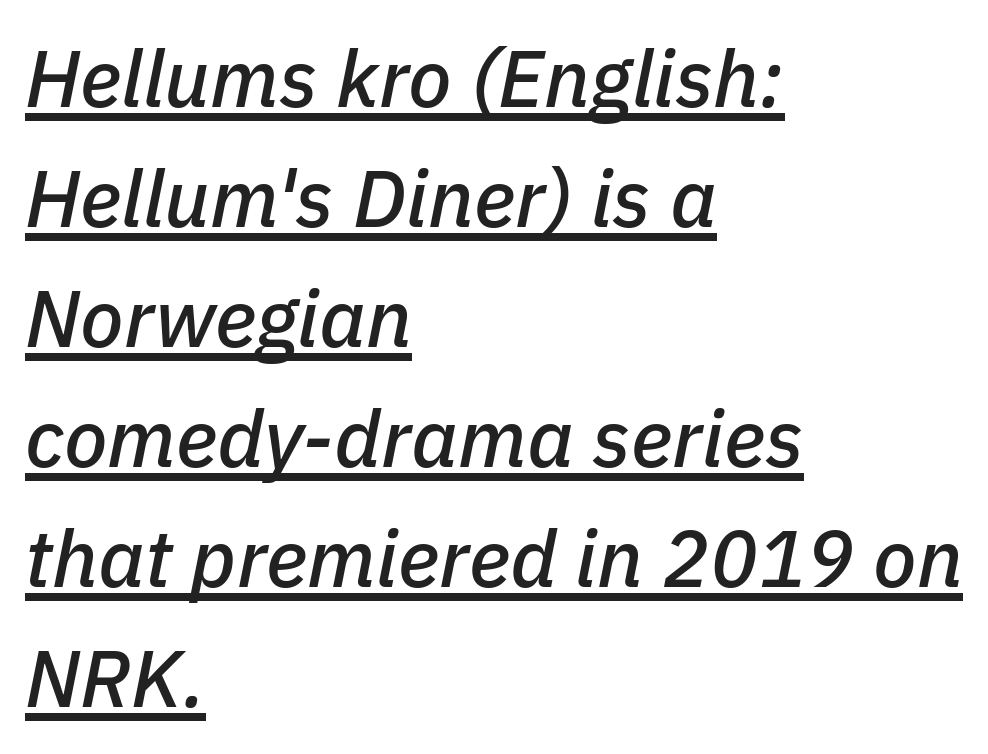
Q: Is the text italic (slanted)? A: Yes, it leans right by about 11 degrees.
Q: Is the text underlined? A: Yes.
Q: How is the paragraph aligned? A: Left-aligned.
Q: Is the spacing between letters normal or unusually wide? A: Normal.
Q: Is the spacing between lines tight, normal or loose? A: Normal.
Q: Width (condensed, normal, or wide)? A: Normal.
Q: Stroke contrast? A: Low.
Q: x-height? A: Medium.
Q: Monospaced? A: No.
